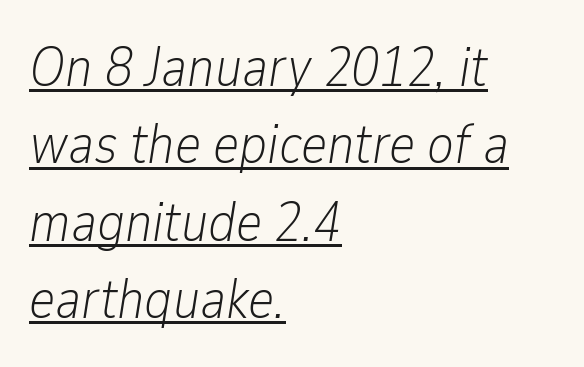
Q: Is the text bold? A: No.
Q: Is the text italic (slanted)? A: Yes, it leans right by about 9 degrees.
Q: Is the text underlined? A: Yes.
Q: How is the paragraph aligned? A: Left-aligned.
Q: Is the spacing between letters normal or unusually wide? A: Normal.
Q: Is the spacing between lines tight, normal or loose? A: Normal.
Q: Width (condensed, normal, or wide)? A: Condensed.
Q: Stroke contrast? A: Low.
Q: x-height? A: Medium.
Q: Monospaced? A: No.
